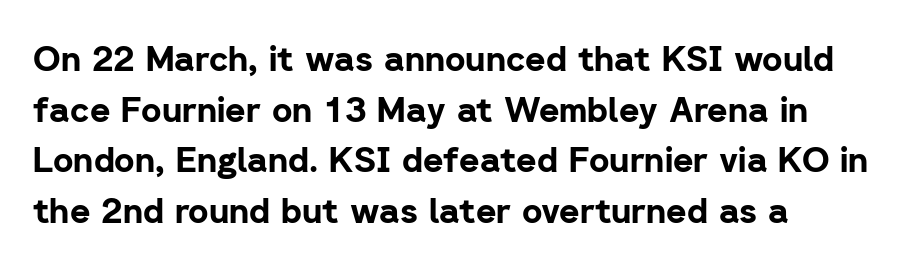
{"serif": "no", "italic": "no", "bold": "yes", "weight": "bold", "width": "normal", "stroke_contrast": "low", "x_height": "medium", "monospaced": "no", "underline": "no", "align": "left", "line_spacing": "normal", "line_spacing_ratio": 1.45, "letter_spacing": "normal", "letter_spacing_em": 0.0, "glyph_px": 35}
